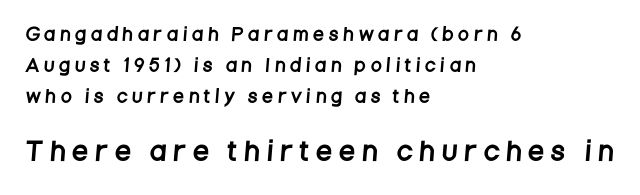
The image shows 25 px text type; set left-aligned, line spacing 1.82x, unusually wide letter spacing (+0.33 em), not underlined; the second (bottom) block is 1.47x larger.
